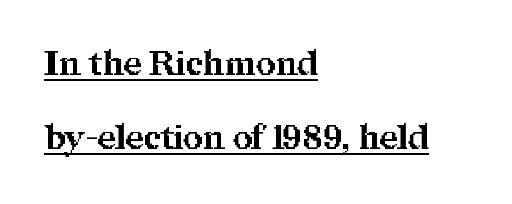
The image shows 34 px bold serif type, upright; set left-aligned, loose line spacing (2.17x), normal letter spacing, underlined; medium stroke contrast and a medium x-height.
